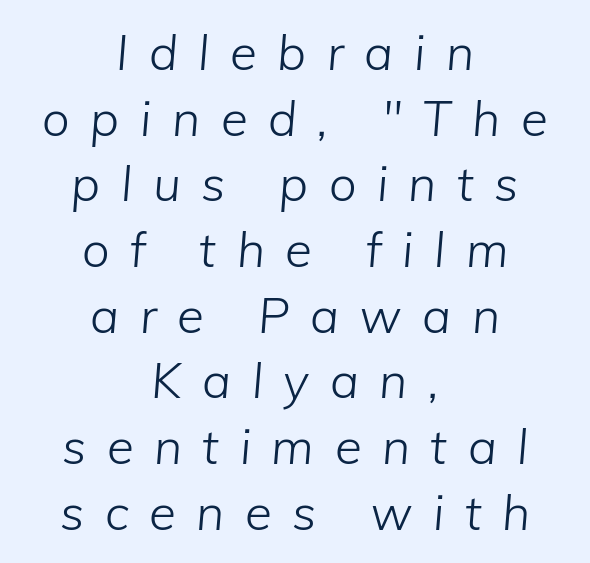
The image shows 49 px light type, italic (leaning right); set centered, normal line spacing (1.34x), unusually wide letter spacing (+0.42 em), not underlined; low stroke contrast and a medium x-height.
